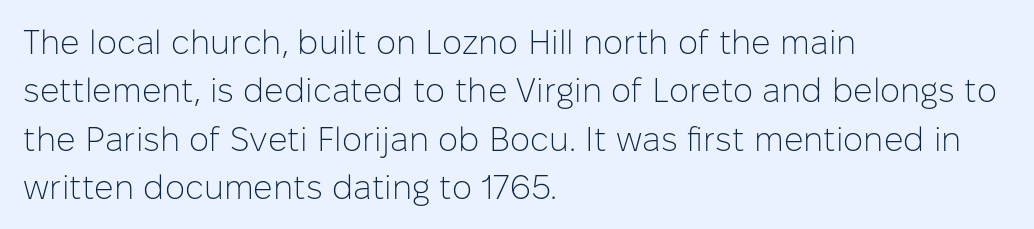
The letters advance in unequal steps, a hallmark of proportional type. Nope, no serifs anywhere on these letters. The letters sit at their default tracking, neither squeezed nor spread. Visually the block forms a straight wall on the left and a jagged coastline on the right. No italicization has been applied; the sample stays upright.
